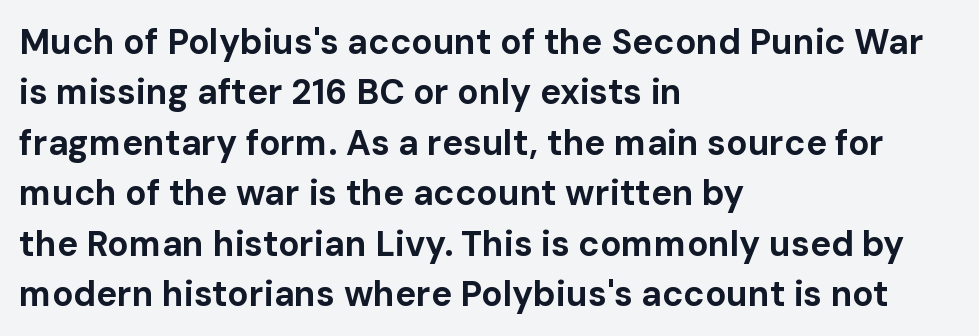
The image shows 35 px bold sans-serif type, upright; set left-aligned, normal line spacing (1.44x), normal letter spacing, not underlined; low stroke contrast and a medium x-height.
